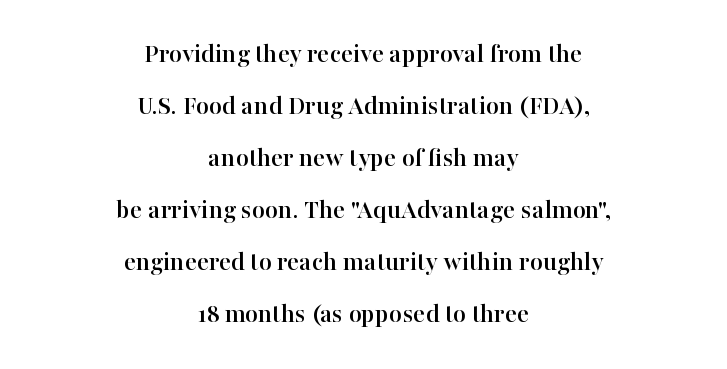
Q: Is the text italic (slanted)? A: No, it is upright.
Q: Is the typeface a serif or a sans-serif typeface? A: Serif.
Q: Is the text underlined? A: No.
Q: How is the paragraph aligned? A: Centered.
Q: Is the spacing between letters normal or unusually wide? A: Normal.
Q: Width (condensed, normal, or wide)? A: Normal.
Q: Stroke contrast? A: High.
Q: x-height? A: Medium.
Q: Monospaced? A: No.
